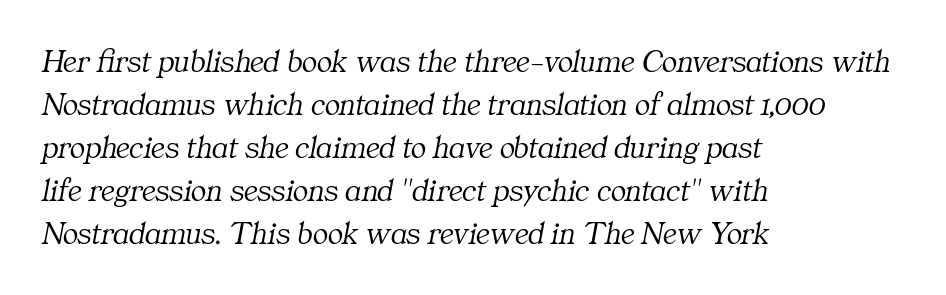
Slanted lettering throughout. The typeface chosen for these lines features serifs. The font is comparable to plain body text, perhaps lighter. Nobody drew a line under any word here. Typeset ragged right — the left edge is the straight one.
